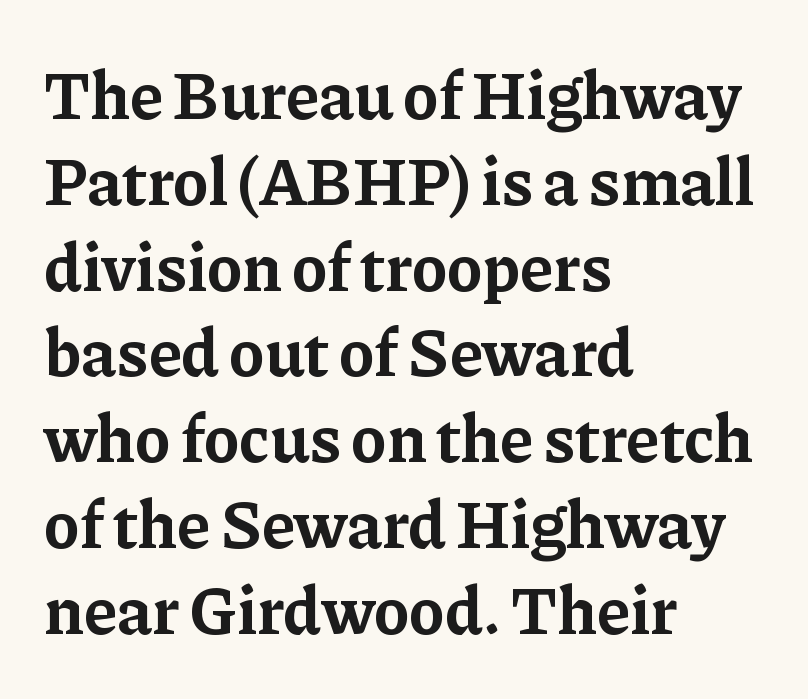
Q: Is the text bold? A: Yes.
Q: Is the text italic (slanted)? A: No, it is upright.
Q: Is the typeface a serif or a sans-serif typeface? A: Serif.
Q: Is the text underlined? A: No.
Q: How is the paragraph aligned? A: Left-aligned.
Q: Is the spacing between letters normal or unusually wide? A: Normal.
Q: Is the spacing between lines tight, normal or loose? A: Normal.
Q: Width (condensed, normal, or wide)? A: Normal.
Q: Stroke contrast? A: Low.
Q: x-height? A: Medium.
Q: Monospaced? A: No.
